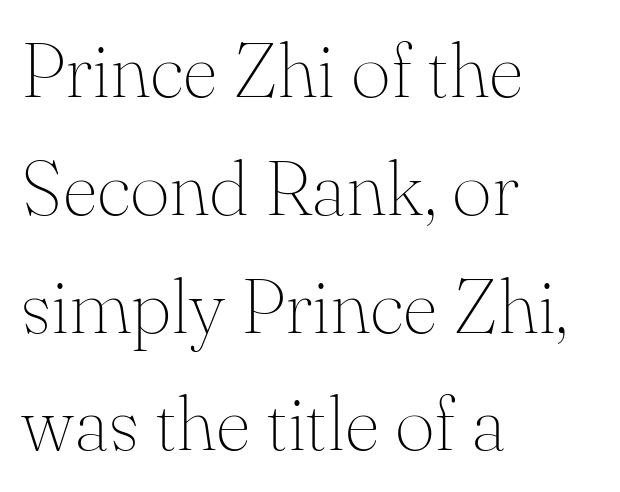
Is there much room between lines? A standard amount, neither cramped nor airy. The cut favours lightness, reaching ordinary text weight at its darkest. You could not count columns in this text — the font is proportionally spaced. The gap between lines stays unmarked.
